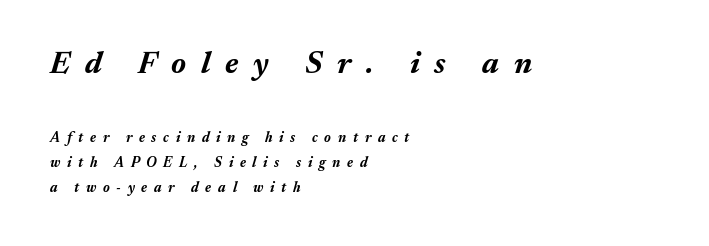
The image shows 31 px bold type, italic (leaning right); set left-aligned, line spacing 1.8x, unusually wide letter spacing (+0.48 em), not underlined; the first (top) block is 2.21x larger; medium stroke contrast and a medium x-height.
